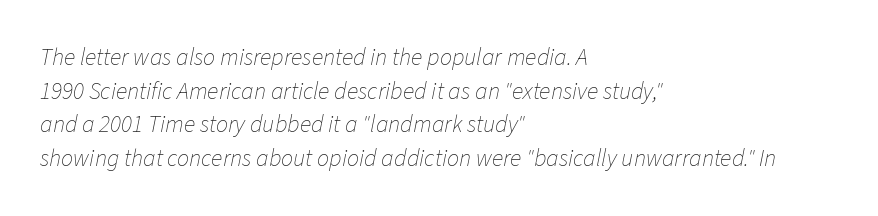
The image shows 24 px text type, italic (leaning right); set left-aligned, normal line spacing (1.4x), normal letter spacing, not underlined.
